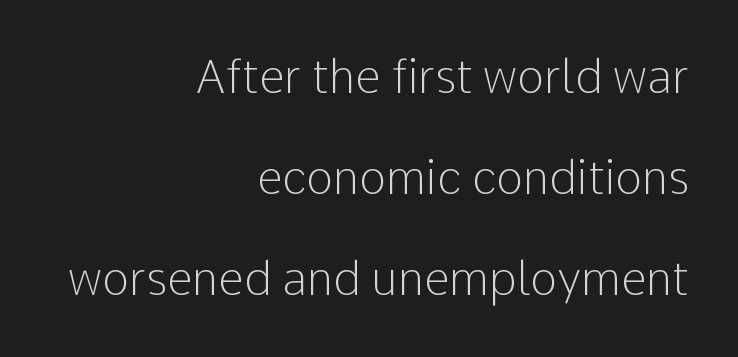
The image shows 46 px light sans-serif type, upright; set right-aligned, loose line spacing (2.2x), normal letter spacing, not underlined; low stroke contrast and a medium x-height.
